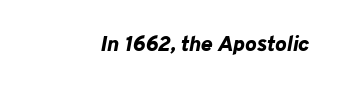
The image shows 22 px bold type, italic (leaning right); set normal letter spacing, not underlined.
